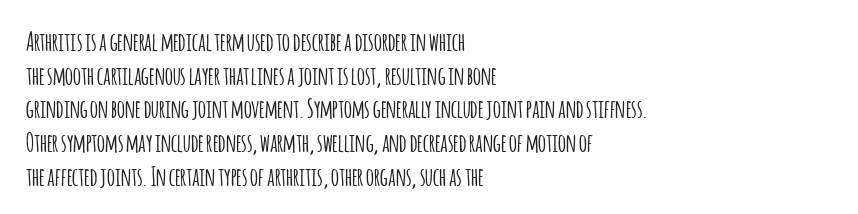
The image shows 25 px text type, upright; set left-aligned, normal line spacing (1.35x), normal letter spacing, not underlined.
